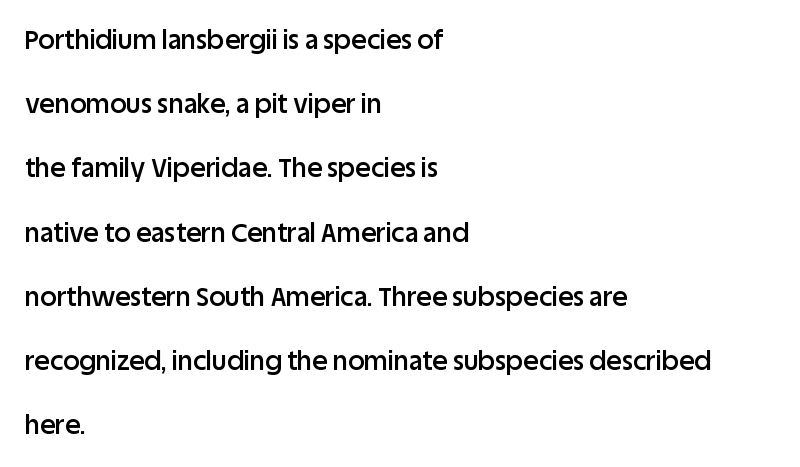
Quick note: interline space is abundant. Observe the ordinary spacing: letters are neighbours, not strangers. Ascenders rise straight up at ninety degrees. Line beginnings align vertically; line endings do not. Stroke thickness is moderately raised; the sample reads as semibold.
